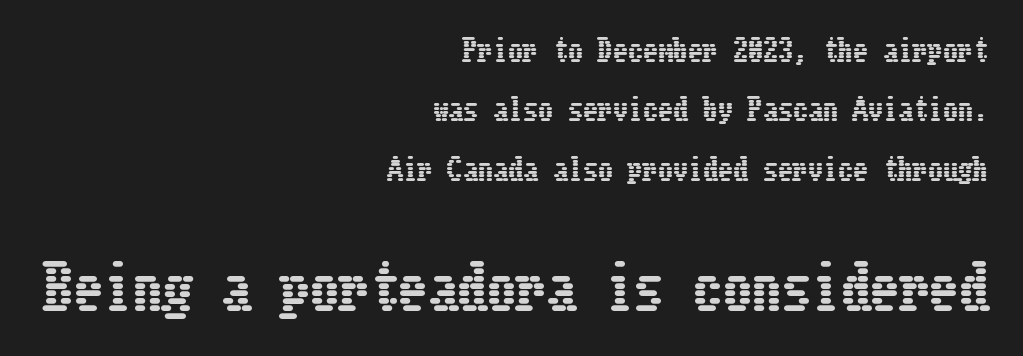
These two chunks differ in scale, with the bottom chunk taking the larger measure. Does extra space separate the letters? No, they use regular spacing. The specimen omits any rule beneath the text block's lines. Horizontally, the lines are justified to the trailing edge only.
